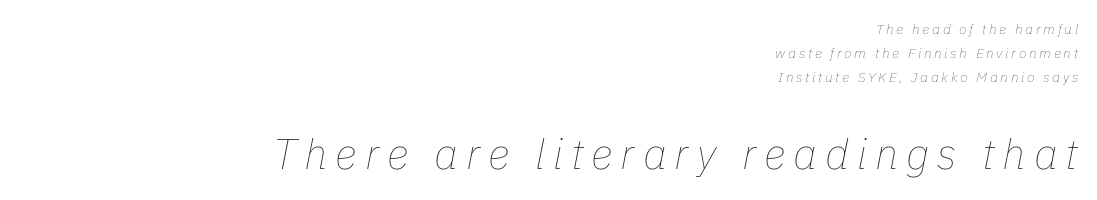
Q: Is the text bold? A: No.
Q: Is the text italic (slanted)? A: Yes, it leans right by about 11 degrees.
Q: Is the text underlined? A: No.
Q: How is the paragraph aligned? A: Right-aligned.
Q: Which block of text is set in a larger size, the first (top) or the second (bottom)? A: The second (bottom) one.
Q: Width (condensed, normal, or wide)? A: Normal.
Q: Stroke contrast? A: Low.
Q: x-height? A: Medium.
Q: Monospaced? A: No.
